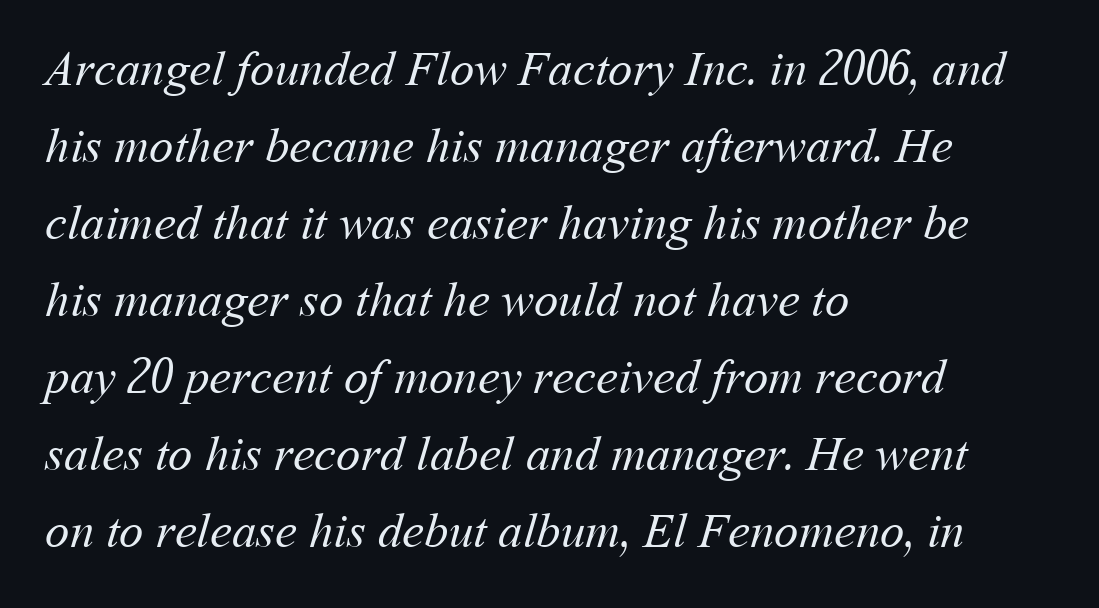
Q: Is the text bold? A: No.
Q: Is the text underlined? A: No.
Q: How is the paragraph aligned? A: Left-aligned.
Q: Is the spacing between letters normal or unusually wide? A: Normal.
Q: Is the spacing between lines tight, normal or loose? A: Normal.
Q: Width (condensed, normal, or wide)? A: Normal.
Q: Stroke contrast? A: Medium.
Q: x-height? A: Medium.
Q: Monospaced? A: No.
